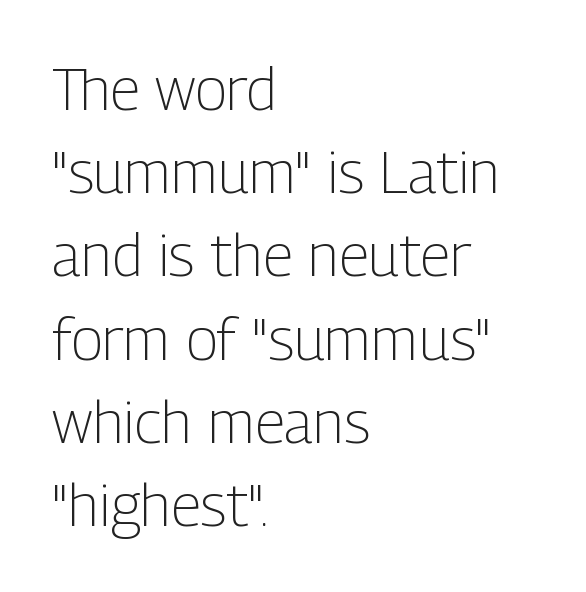
The image shows 59 px light, condensed sans-serif type, upright; set left-aligned, normal line spacing (1.41x), normal letter spacing, not underlined; low stroke contrast and a medium x-height.
